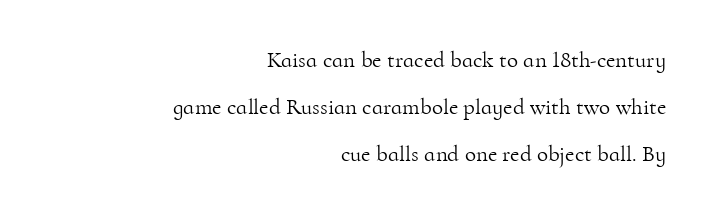
{"italic": "no", "bold": "no", "underline": "no", "align": "right", "line_spacing": "loose", "line_spacing_ratio": 2.05, "letter_spacing": "normal", "letter_spacing_em": 0.0, "glyph_px": 23}
